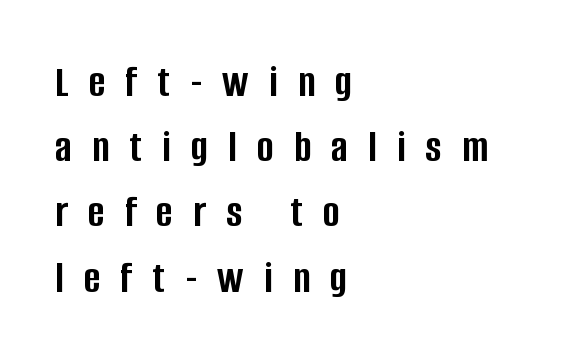
The image shows 45 px semibold, condensed sans-serif type, upright; set left-aligned, normal line spacing (1.45x), unusually wide letter spacing (+0.45 em), not underlined; low stroke contrast and a large x-height.
